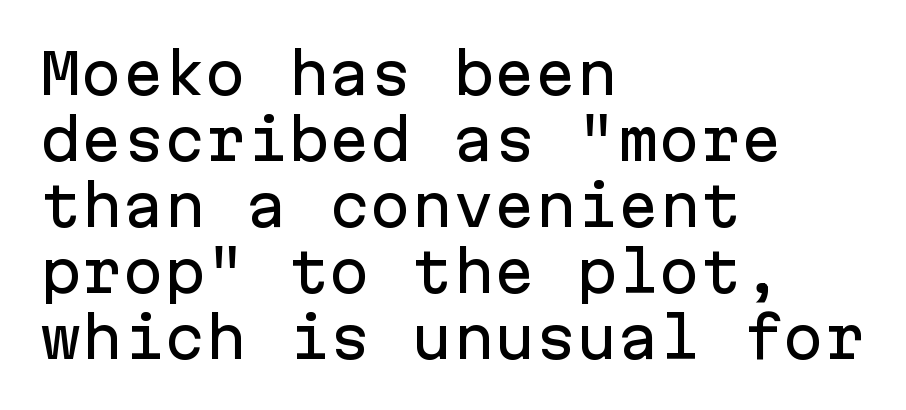
{"serif": "no", "italic": "no", "width": "normal", "stroke_contrast": "low", "x_height": "medium", "monospaced": "yes", "underline": "no", "align": "left", "line_spacing_ratio": 1.2, "letter_spacing": "normal", "letter_spacing_em": 0.0, "glyph_px": 55}
